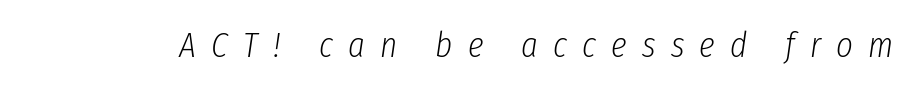
Display-style spreading of the glyphs; the letterfit is very open. Descender tails drop into unmarked territory. In terms of posture, this sample is oblique. No heavy texture on the line: the type isn't bold.
